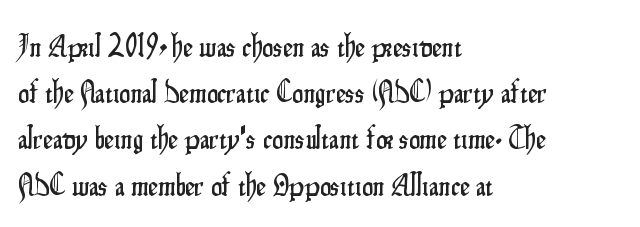
{"serif": "no", "italic": "no", "width": "condensed", "stroke_contrast": "low", "x_height": "small", "monospaced": "no", "underline": "no", "align": "left", "line_spacing": "normal", "line_spacing_ratio": 1.49, "letter_spacing": "normal", "letter_spacing_em": 0.0, "glyph_px": 31}
